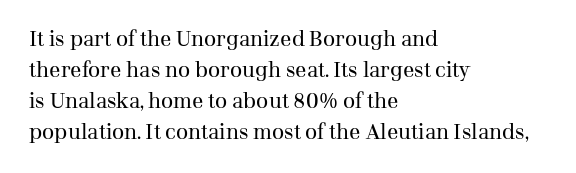
If you drew a line through each stem, it would be perfectly vertical. Leftover space on each line is placed entirely after the last word. The vertical gap from one line to the next is medium. The specimen omits any rule beneath the text block's lines.
